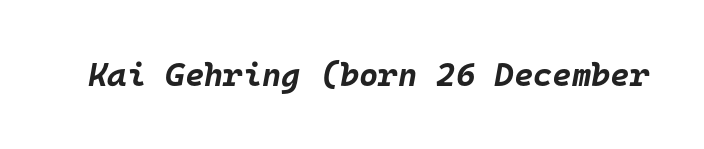
{"italic": "yes", "lean": "right", "slant_degrees": 10, "bold": "yes", "weight": "bold", "width": "normal", "stroke_contrast": "low", "x_height": "large", "monospaced": "yes", "underline": "no", "letter_spacing": "normal", "letter_spacing_em": 0.0, "glyph_px": 33}
